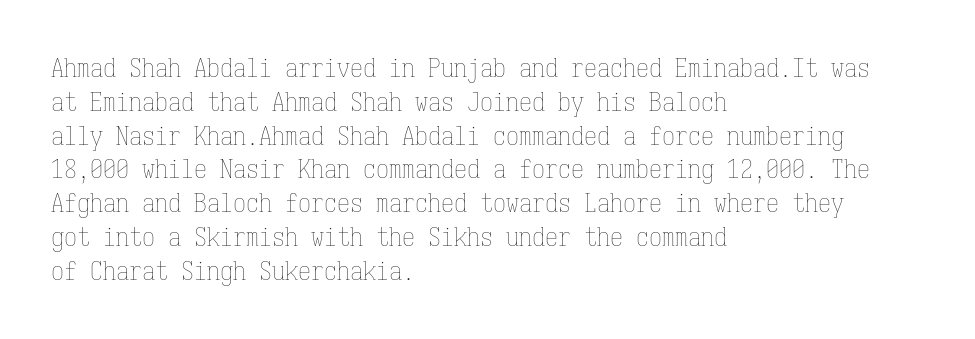
{"italic": "no", "bold": "no", "underline": "no", "align": "left", "line_spacing": "normal", "line_spacing_ratio": 1.3, "letter_spacing": "normal", "letter_spacing_em": 0.0, "glyph_px": 26}
